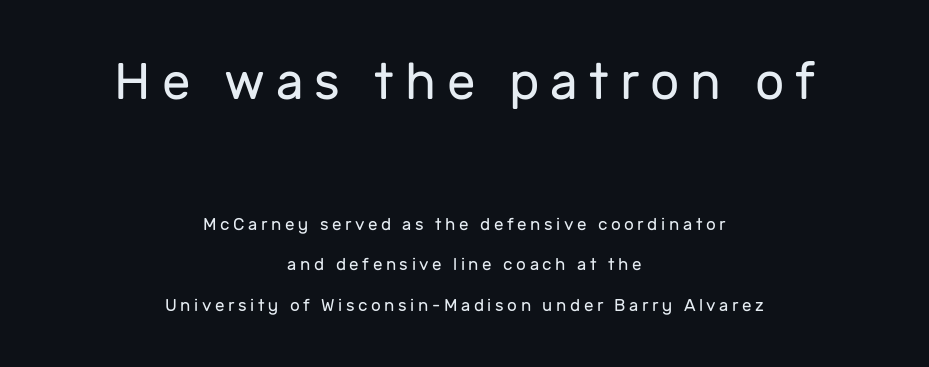
The image shows 51 px regular-weight sans-serif type, upright; set centered, loose line spacing (2.39x), unusually wide letter spacing (+0.21 em), not underlined; the first (top) block is 3.0x larger; low stroke contrast and a medium x-height.
